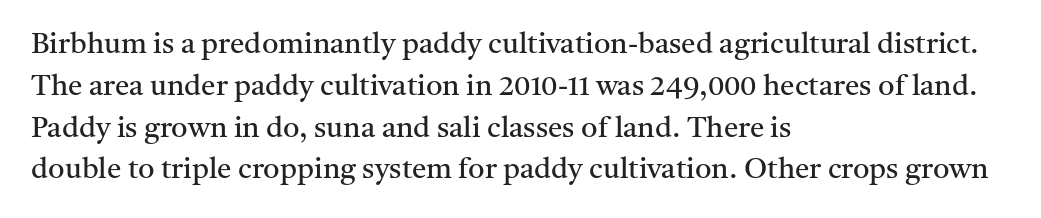
The image shows 29 px regular-weight serif type, upright; set left-aligned, normal line spacing (1.44x), normal letter spacing, not underlined; medium stroke contrast and a medium x-height.
